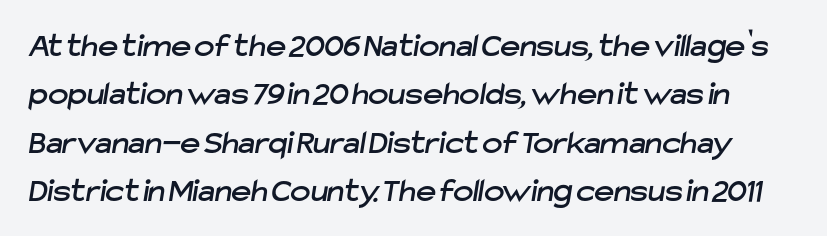
{"serif": "no", "width": "normal", "stroke_contrast": "low", "x_height": "medium", "monospaced": "no", "underline": "no", "line_spacing": "normal", "line_spacing_ratio": 1.42, "letter_spacing": "normal", "letter_spacing_em": 0.0, "glyph_px": 34}
